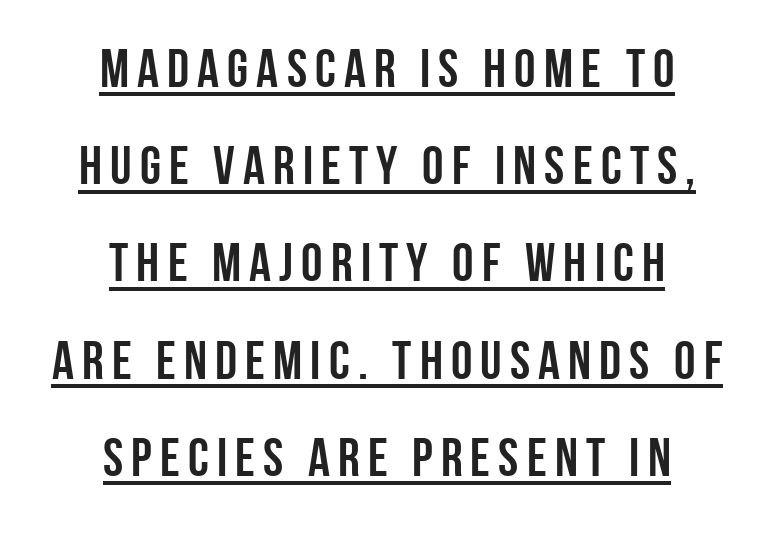
Q: Is the text bold? A: Yes.
Q: Is the text italic (slanted)? A: No, it is upright.
Q: Is the typeface a serif or a sans-serif typeface? A: Sans-serif.
Q: Is the text underlined? A: Yes.
Q: How is the paragraph aligned? A: Centered.
Q: Width (condensed, normal, or wide)? A: Condensed.
Q: Stroke contrast? A: Low.
Q: x-height? A: Large.
Q: Monospaced? A: No.
